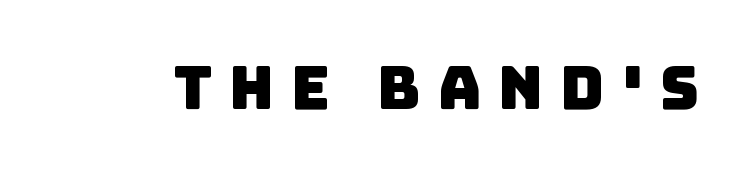
Q: Is the typeface a serif or a sans-serif typeface? A: Sans-serif.
Q: Is the text underlined? A: No.
Q: Is the spacing between letters normal or unusually wide? A: Unusually wide.
Q: Width (condensed, normal, or wide)? A: Normal.
Q: Stroke contrast? A: Low.
Q: x-height? A: Large.
Q: Monospaced? A: No.
